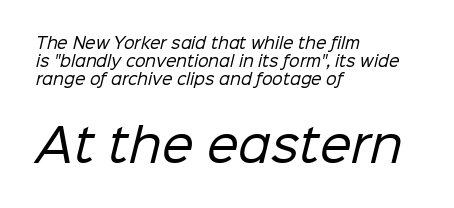
The image shows 45 px regular-weight sans-serif type; set left-aligned, line spacing 1.19x, normal letter spacing, not underlined; the second (bottom) block is 3.0x larger; low stroke contrast and a medium x-height.
